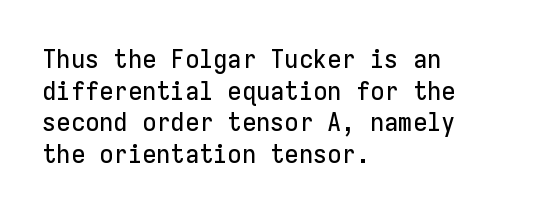
The image shows 26 px text type, upright; set left-aligned, line spacing 1.22x, normal letter spacing, not underlined.
